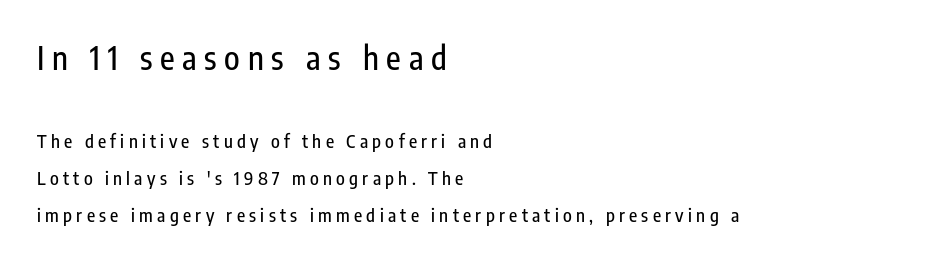
The specimen omits any rule beneath the text block's lines. If you measured baseline to baseline, you'd find a long distance. Here the designer chose a conventional face with non-uniform glyph widths. Caption: expanded tracking, letters set apart.
